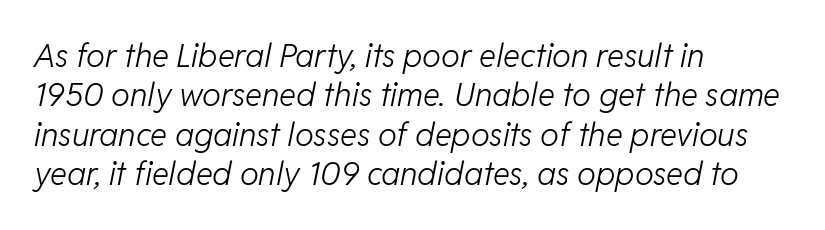
The rendering keeps characters at their native spacing. The gap between lines stays unmarked. The whole block is typeset with a tilt. Proportional: the letters do not fall into vertical columns. The typeface has the unassuming heft of standard copy or less.
